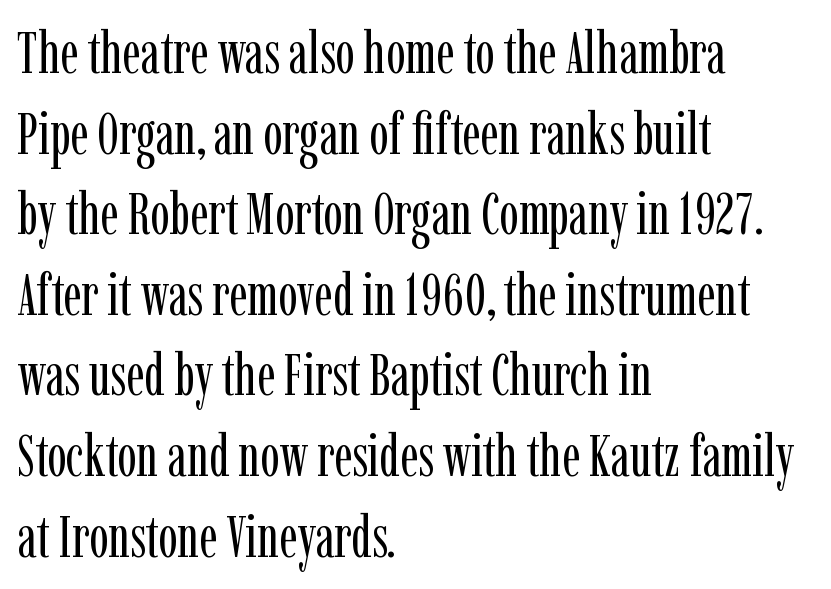
Visually the block forms a straight wall on the left and a jagged coastline on the right. Between one letter and the next there's only the usual sliver of space. Note the varied advance widths — an 'i' is clearly narrower than an 'm'. The vertical gap from one line to the next is medium.
